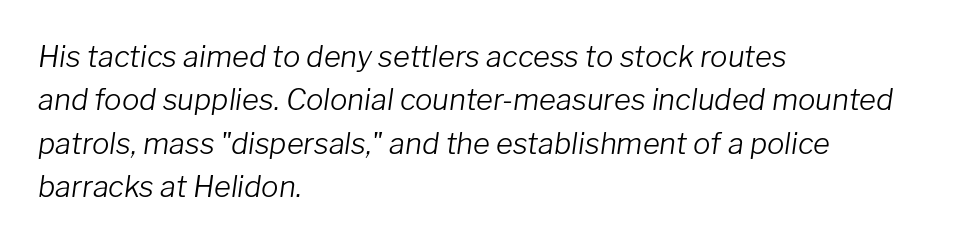
The image shows 29 px light type, italic (leaning right); set left-aligned, normal line spacing (1.5x), normal letter spacing, not underlined; low stroke contrast and a medium x-height.
